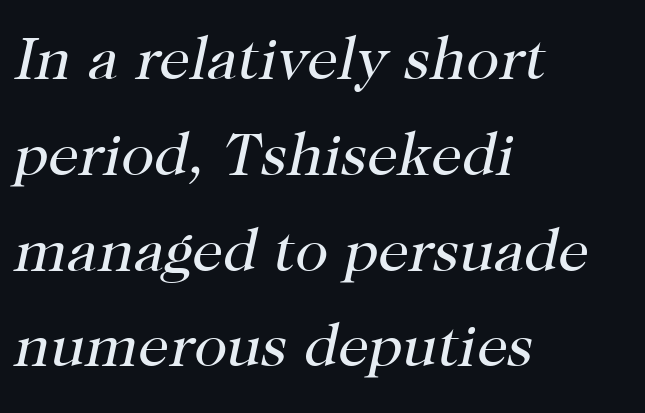
The image shows 61 px regular-weight serif type, italic (leaning right); set left-aligned, normal line spacing (1.57x), normal letter spacing, not underlined; high stroke contrast and a medium x-height.
